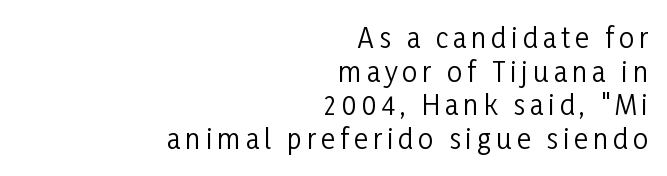
Q: Is the text bold? A: No.
Q: Is the text italic (slanted)? A: No, it is upright.
Q: Is the text underlined? A: No.
Q: How is the paragraph aligned? A: Right-aligned.
Q: Is the spacing between lines tight, normal or loose? A: Normal.
